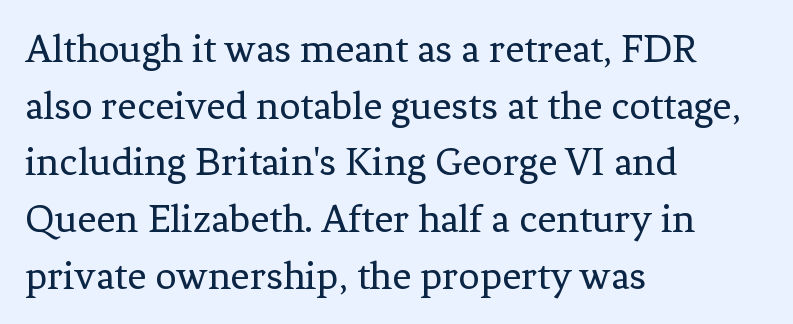
{"serif": "yes", "italic": "no", "bold": "no", "weight": "regular", "width": "normal", "stroke_contrast": "low", "x_height": "medium", "monospaced": "no", "underline": "no", "align": "left", "line_spacing": "normal", "line_spacing_ratio": 1.35, "letter_spacing": "normal", "letter_spacing_em": 0.0, "glyph_px": 42}
